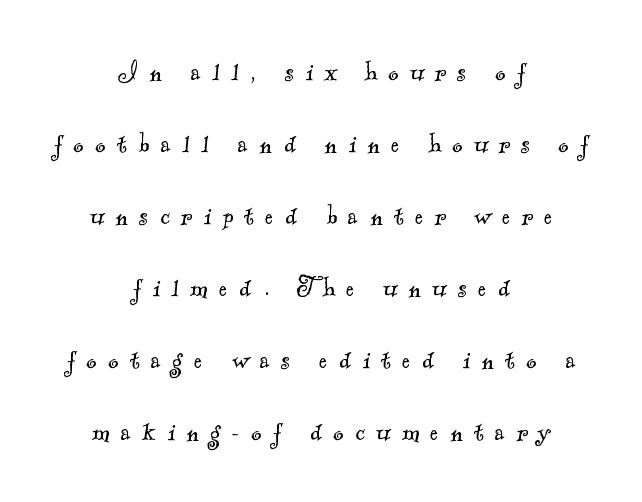
Q: Is the text bold? A: No.
Q: Is the typeface a serif or a sans-serif typeface? A: Serif.
Q: Is the text underlined? A: No.
Q: How is the paragraph aligned? A: Centered.
Q: Is the spacing between letters normal or unusually wide? A: Unusually wide.
Q: Is the spacing between lines tight, normal or loose? A: Loose.
Q: Width (condensed, normal, or wide)? A: Normal.
Q: x-height? A: Small.
Q: Monospaced? A: No.
